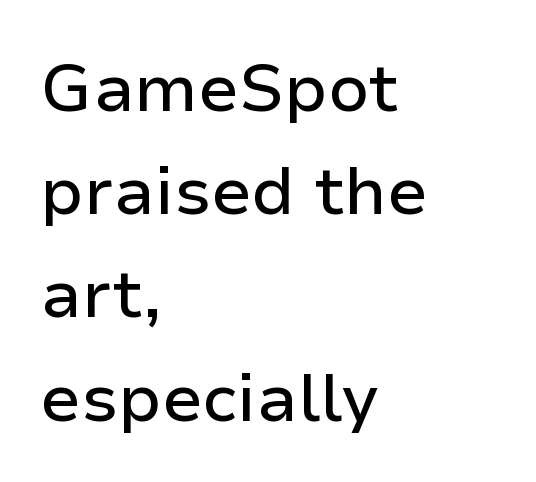
The image shows 67 px sans-serif type, upright; set left-aligned, normal line spacing (1.54x), normal letter spacing, not underlined; low stroke contrast and a medium x-height.
